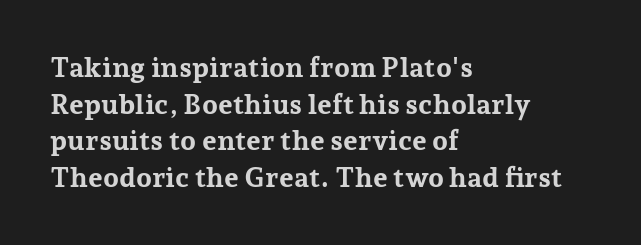
The lines in this sample share a left origin and differ only in where they stop. Caption: standard tracking, unaltered. Character widths vary here, with narrow letters taking less room than wide ones. Is the type bold? Yes — the strokes are clearly thick and heavy. A typesetter would label this face a serif. A typesetter would call this leading conventional body-copy spacing.
